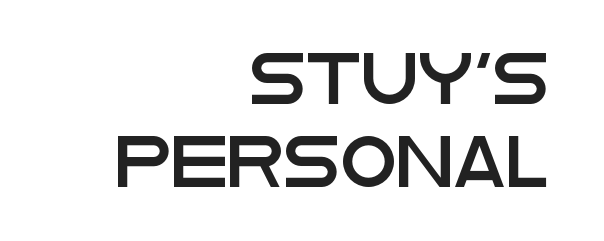
Beneath every word, the page is bare. Typeset ragged left — the right edge is the straight one. Successive baselines arrive at the customary interval. The letters stand straight up with perfectly vertical stems. Looks like regular typesetting: each glyph gets only the width it needs. Glyph-to-glyph distance matches everyday printed text.
